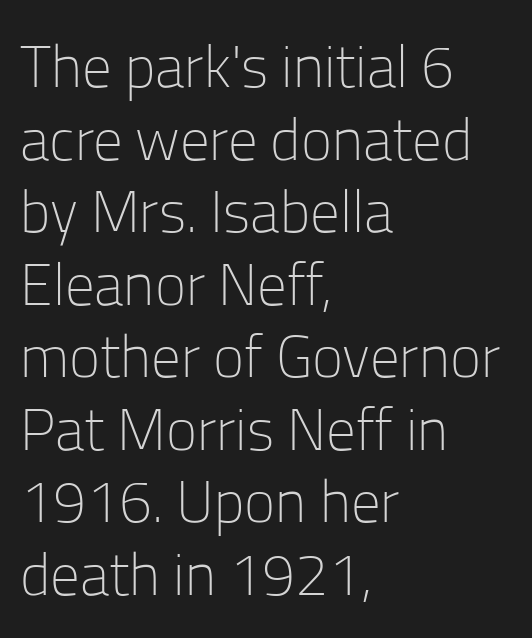
The image shows 59 px light sans-serif type, upright; set left-aligned, line spacing 1.23x, normal letter spacing, not underlined; low stroke contrast and a medium x-height.
